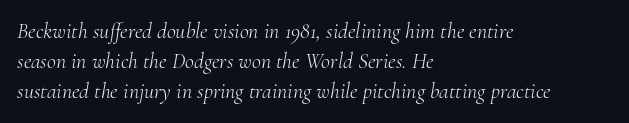
{"italic": "yes", "lean": "right", "slant_degrees": 10, "bold": "no", "underline": "no", "align": "left", "line_spacing": "normal", "line_spacing_ratio": 1.37, "letter_spacing": "normal", "letter_spacing_em": 0.0, "glyph_px": 22}
